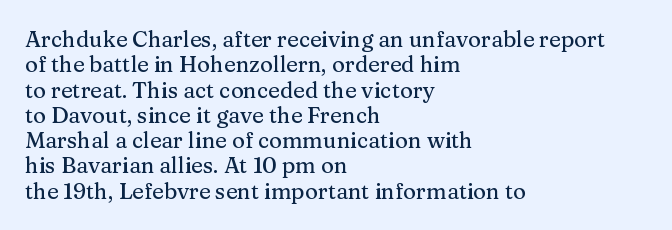
Q: Is the text italic (slanted)? A: No, it is upright.
Q: Is the text underlined? A: No.
Q: How is the paragraph aligned? A: Left-aligned.
Q: Is the spacing between letters normal or unusually wide? A: Normal.
Q: Is the spacing between lines tight, normal or loose? A: Tight.
